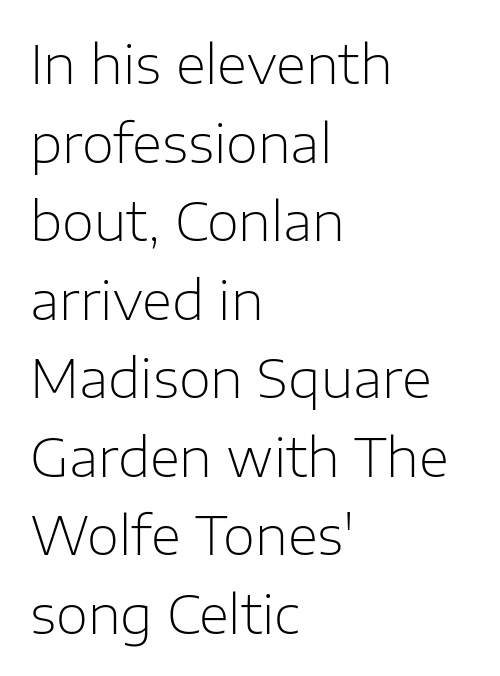
The text block is weighted toward the left margin, trailing off unevenly rightward. Type style note: lacks serifs. Is the letter spacing exaggerated? No — it looks like the ordinary default. It's the straight-up-and-down kind of type. What's the leading like? Ordinary, nothing unusual.
